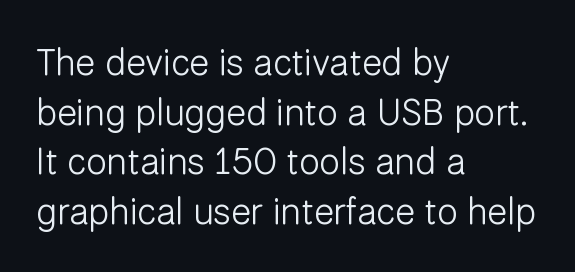
Serifs: no, the terminals of the letterforms are clean. If you drew a line through each stem, it would be perfectly vertical. Each line starts at the same left margin while the right side varies. Successive baselines arrive at the customary interval. The passage shown is typed in a proportional face where columns would drift. Between one letter and the next there's only the usual sliver of space.
